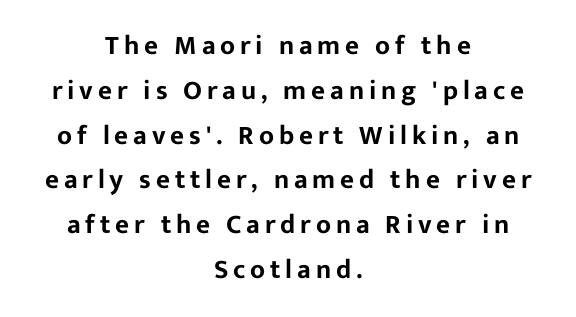
Interline gaps are of average width in this sample. The string is rendered with underlining switched off. Ordinary non-slanted type is in use. Line starts and ends both wander, symmetrically.
